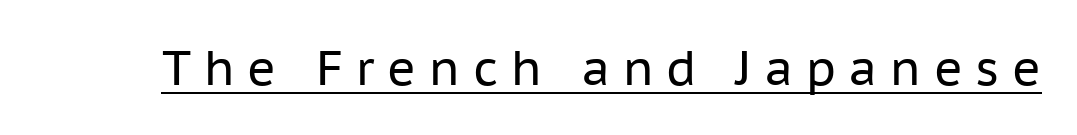
The image shows 48 px regular-weight sans-serif type, upright; set unusually wide letter spacing (+0.27 em), underlined; low stroke contrast and a medium x-height.
